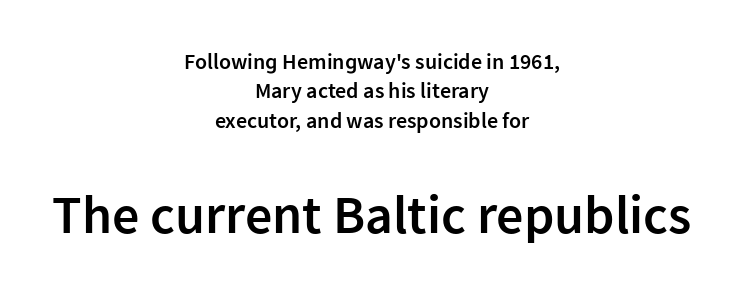
The later block is typeset at a bigger size than the earlier block. The line-height multiplier appears to be the usual default. Check where the strokes stop: nothing finishes them off — pure sans. The space beneath each line is pristine and unruled.
